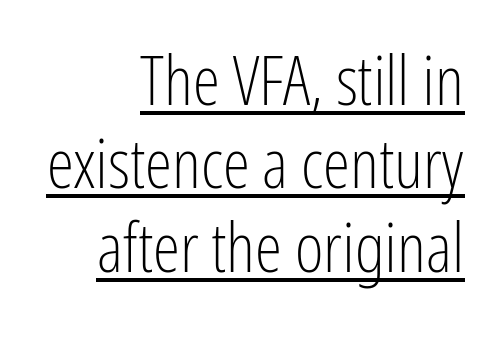
Q: Is the text bold? A: No.
Q: Is the text italic (slanted)? A: No, it is upright.
Q: Is the typeface a serif or a sans-serif typeface? A: Sans-serif.
Q: Is the text underlined? A: Yes.
Q: How is the paragraph aligned? A: Right-aligned.
Q: Is the spacing between letters normal or unusually wide? A: Normal.
Q: Width (condensed, normal, or wide)? A: Condensed.
Q: Stroke contrast? A: Low.
Q: x-height? A: Medium.
Q: Monospaced? A: No.
